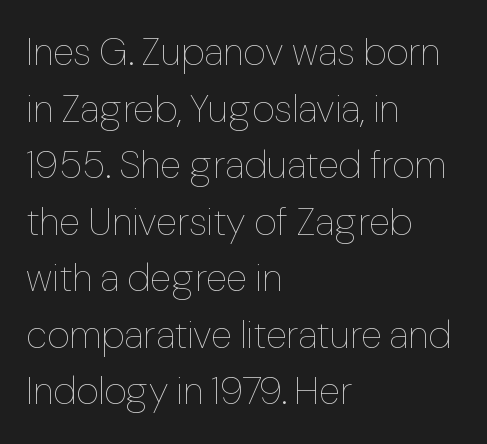
Q: Is the text bold? A: No.
Q: Is the text italic (slanted)? A: No, it is upright.
Q: Is the text underlined? A: No.
Q: How is the paragraph aligned? A: Left-aligned.
Q: Is the spacing between letters normal or unusually wide? A: Normal.
Q: Is the spacing between lines tight, normal or loose? A: Normal.
Q: Width (condensed, normal, or wide)? A: Normal.
Q: Stroke contrast? A: Low.
Q: x-height? A: Medium.
Q: Monospaced? A: No.
